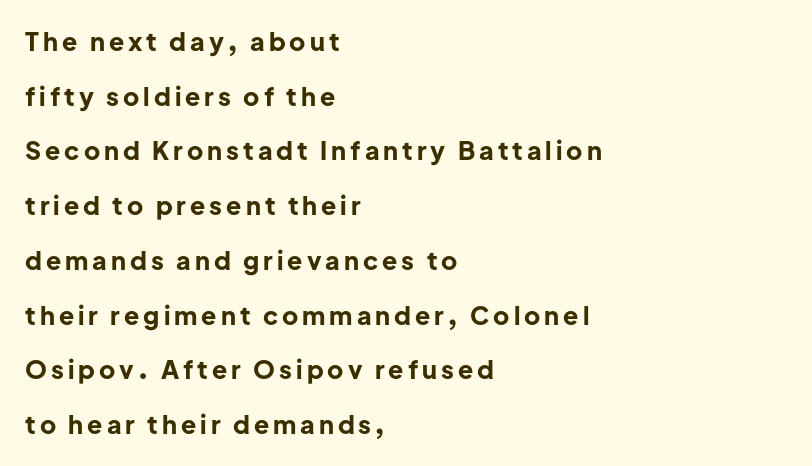
The image shows 25 px bold type, upright; set left-aligned, loose line spacing (2.19x), not underlined.
